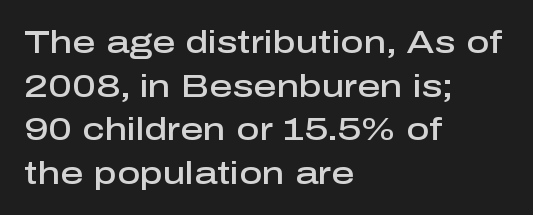
The image shows 32 px semibold sans-serif type, upright; set left-aligned, normal line spacing (1.36x), normal letter spacing, not underlined; low stroke contrast and a medium x-height.
